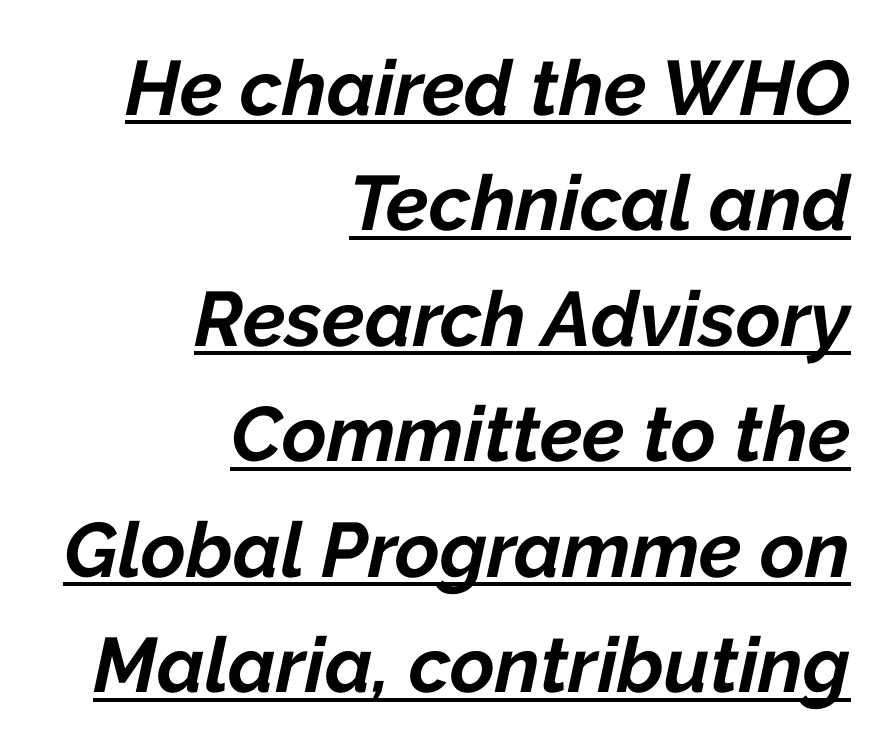
Q: Is the text bold? A: Yes.
Q: Is the text italic (slanted)? A: Yes, it leans right by about 12 degrees.
Q: Is the text underlined? A: Yes.
Q: How is the paragraph aligned? A: Right-aligned.
Q: Is the spacing between letters normal or unusually wide? A: Normal.
Q: Is the spacing between lines tight, normal or loose? A: Normal.
Q: Width (condensed, normal, or wide)? A: Normal.
Q: Stroke contrast? A: Low.
Q: x-height? A: Medium.
Q: Monospaced? A: No.
